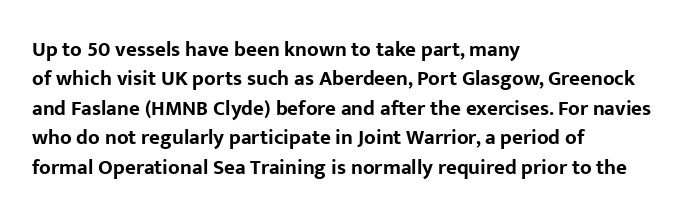
Q: Is the text bold? A: Yes.
Q: Is the text italic (slanted)? A: No, it is upright.
Q: Is the text underlined? A: No.
Q: How is the paragraph aligned? A: Left-aligned.
Q: Is the spacing between letters normal or unusually wide? A: Normal.
Q: Is the spacing between lines tight, normal or loose? A: Normal.
